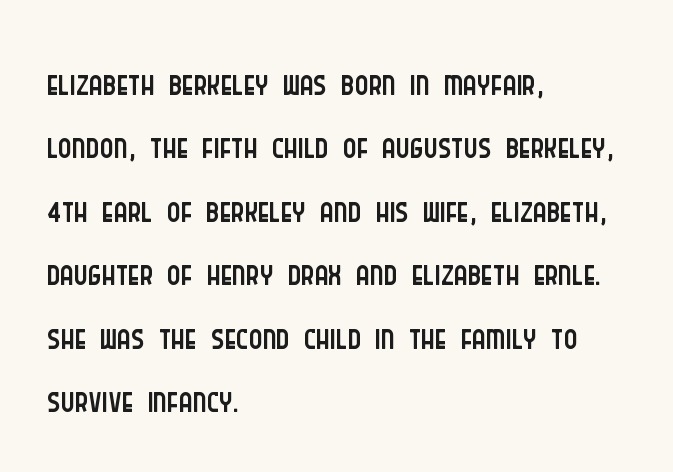
{"serif": "no", "italic": "no", "bold": "no", "weight": "light", "width": "condensed", "stroke_contrast": "low", "x_height": "large", "monospaced": "no", "underline": "no", "align": "left", "line_spacing_ratio": 1.22, "letter_spacing": "normal", "letter_spacing_em": 0.0, "glyph_px": 52}
